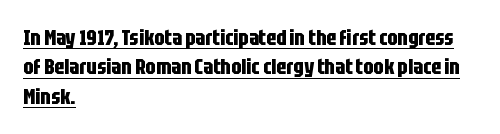
{"italic": "no", "bold": "yes", "underline": "yes", "align": "left", "line_spacing": "normal", "line_spacing_ratio": 1.33, "letter_spacing": "normal", "letter_spacing_em": 0.0, "glyph_px": 22}
